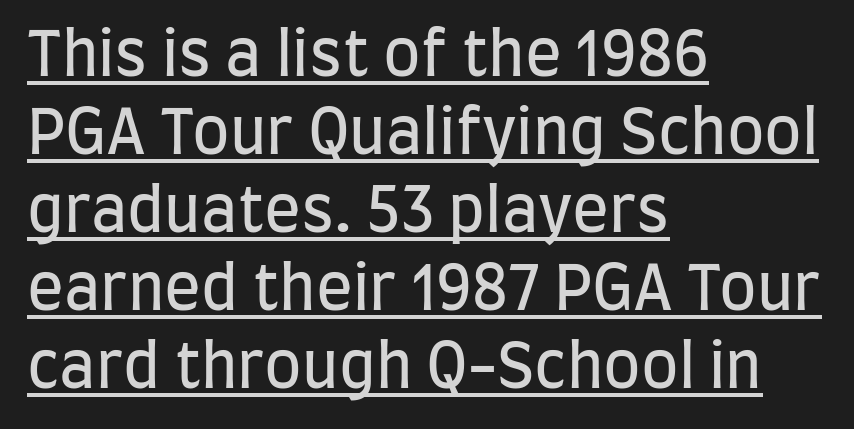
{"serif": "no", "italic": "no", "bold": "no", "weight": "regular", "width": "condensed", "stroke_contrast": "low", "x_height": "large", "monospaced": "no", "underline": "yes", "align": "left", "line_spacing": "normal", "line_spacing_ratio": 1.28, "letter_spacing": "normal", "letter_spacing_em": 0.0, "glyph_px": 61}
